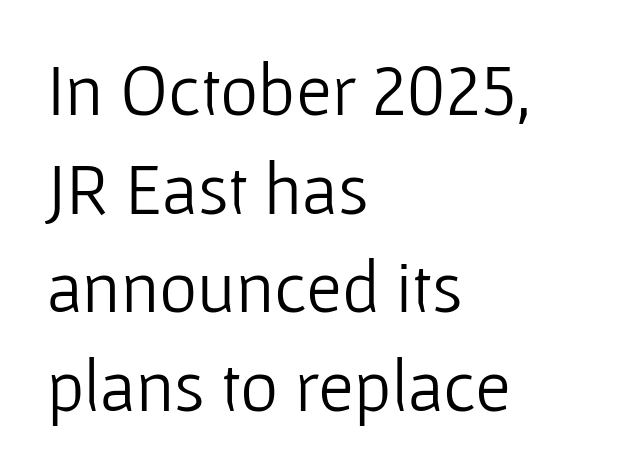
{"serif": "no", "italic": "no", "bold": "no", "weight": "light", "width": "normal", "stroke_contrast": "low", "x_height": "medium", "monospaced": "no", "underline": "no", "align": "left", "line_spacing": "normal", "line_spacing_ratio": 1.35, "letter_spacing": "normal", "letter_spacing_em": 0.0, "glyph_px": 73}
